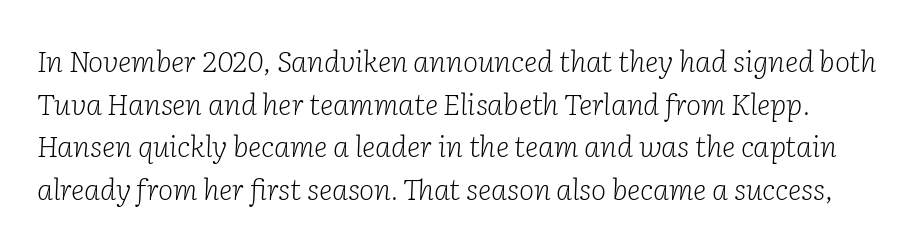
The image shows 29 px light serif type, italic (leaning right); set normal line spacing (1.47x), normal letter spacing, not underlined; low stroke contrast and a medium x-height.
